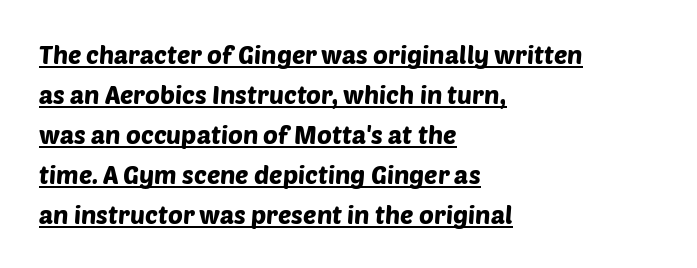
Q: Is the text underlined? A: Yes.
Q: How is the paragraph aligned? A: Left-aligned.
Q: Is the spacing between letters normal or unusually wide? A: Normal.
Q: Is the spacing between lines tight, normal or loose? A: Normal.
